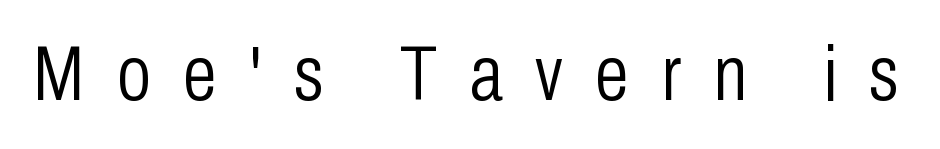
It's the straight-up-and-down kind of type. Counters stay open thanks to moderate or lighter strokes. Each letter's strokes conclude bluntly, with no projecting serifs. Think of a printed novel: that variable character pitch is what you see here. The glyphs are unaccompanied by any horizontal stroke below them.
